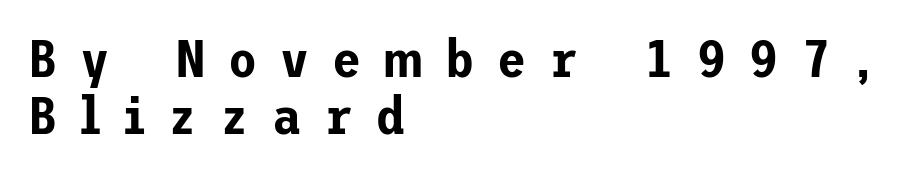
The image shows 53 px sans-serif type, upright; set left-aligned, tight line spacing (1.07x), unusually wide letter spacing (+0.43 em), not underlined; low stroke contrast and a medium x-height.
